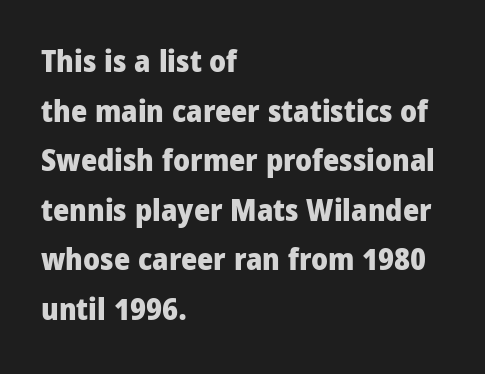
{"serif": "no", "italic": "no", "bold": "yes", "weight": "heavy", "width": "condensed", "stroke_contrast": "low", "x_height": "large", "monospaced": "no", "underline": "no", "align": "left", "line_spacing": "normal", "line_spacing_ratio": 1.6, "letter_spacing": "normal", "letter_spacing_em": 0.0, "glyph_px": 31}
